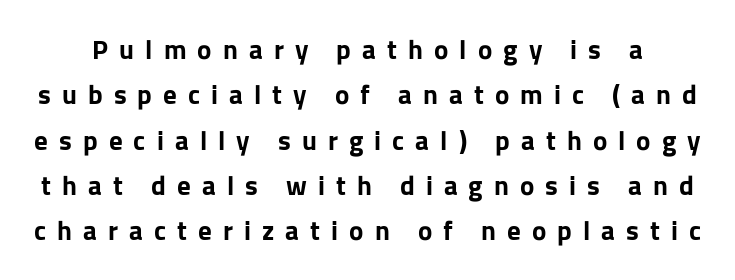
The image shows 27 px bold type, upright; set normal line spacing (1.68x), unusually wide letter spacing (+0.41 em), not underlined.
